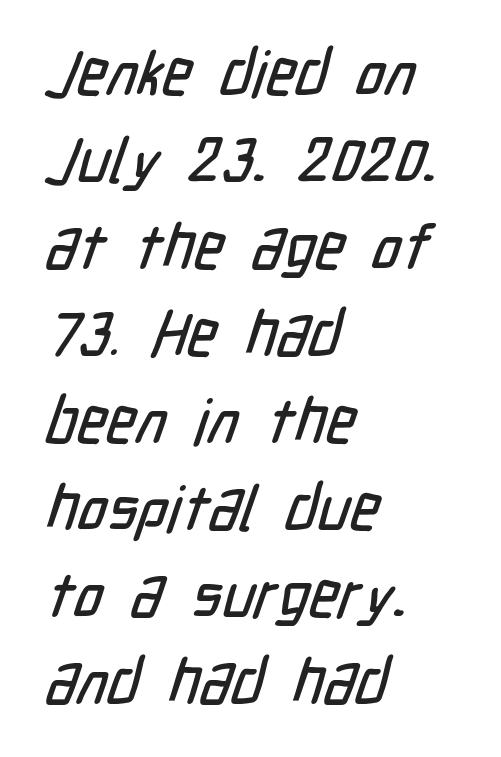
The image shows 63 px condensed sans-serif type; set left-aligned, normal line spacing (1.38x), normal letter spacing, not underlined; low stroke contrast and a medium x-height.
